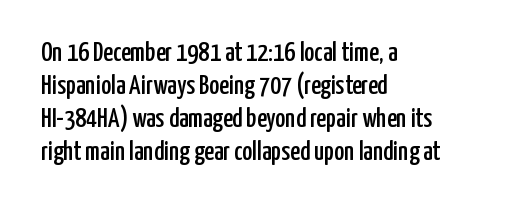
The image shows 27 px text type, upright; set left-aligned, line spacing 1.22x, normal letter spacing, not underlined.
